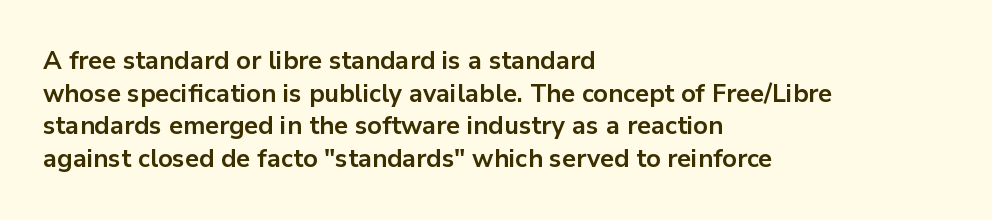
You could call the tracking neutral — neither tight nor loose. Ordinary non-slanted type is in use. Heavy, bold letterforms. Does the copy run flush right? No — it runs flush left. Regular leading.
